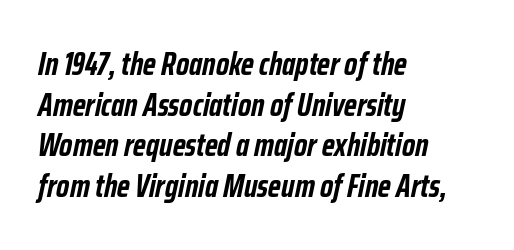
The image shows 32 px semibold, condensed type, italic (leaning right); set left-aligned, normal line spacing (1.27x), normal letter spacing, not underlined; low stroke contrast and a medium x-height.
